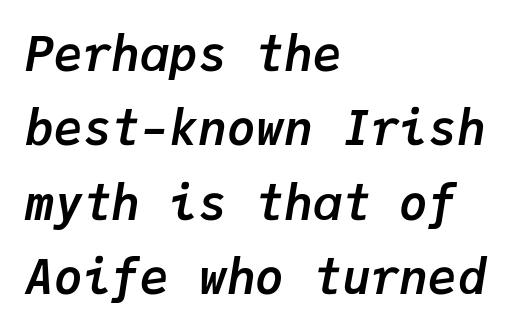
{"italic": "yes", "lean": "right", "slant_degrees": 9, "bold": "yes", "weight": "semibold", "width": "normal", "stroke_contrast": "low", "x_height": "medium", "monospaced": "yes", "underline": "no", "align": "left", "line_spacing": "normal", "line_spacing_ratio": 1.55, "letter_spacing": "normal", "letter_spacing_em": 0.0, "glyph_px": 48}
